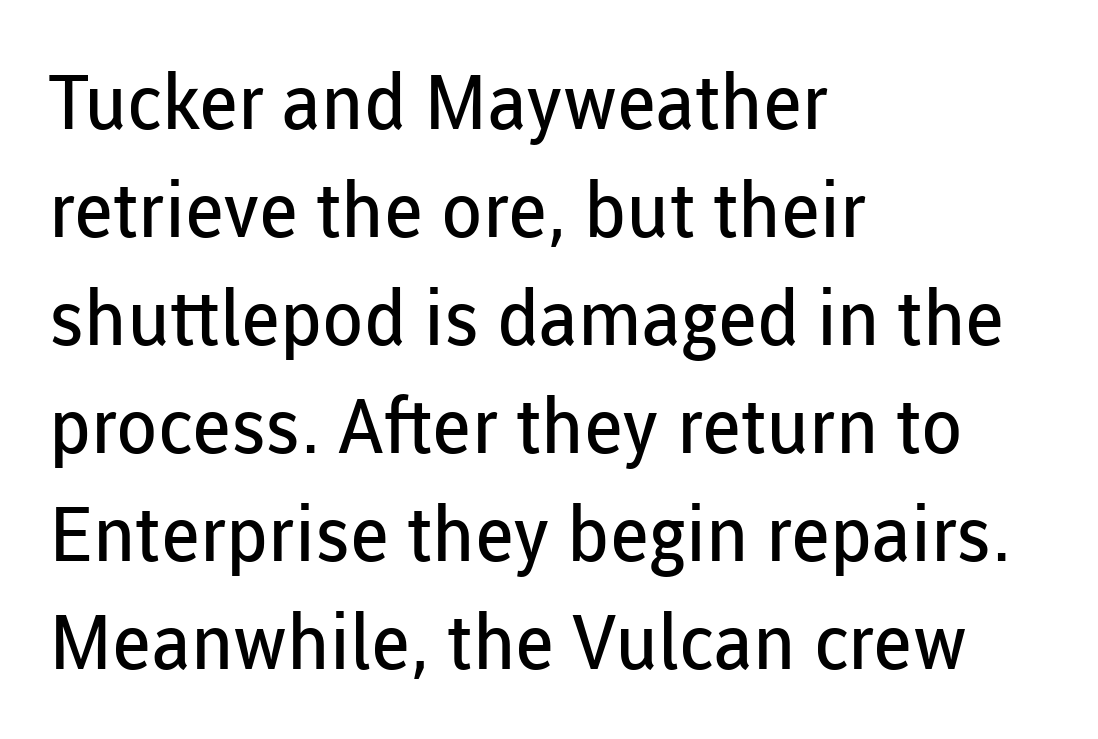
{"serif": "no", "italic": "no", "bold": "no", "weight": "regular", "width": "normal", "stroke_contrast": "low", "x_height": "medium", "monospaced": "no", "underline": "no", "align": "left", "line_spacing": "normal", "line_spacing_ratio": 1.42, "letter_spacing": "normal", "letter_spacing_em": 0.0, "glyph_px": 76}
